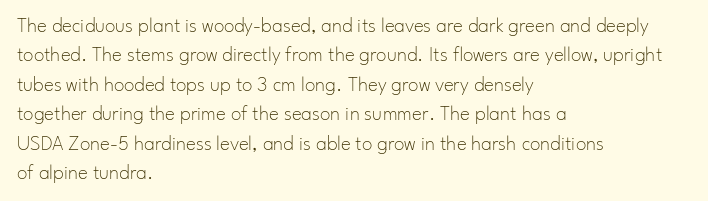
The image shows 21 px text type, upright; set left-aligned, normal line spacing (1.4x), normal letter spacing, not underlined.
